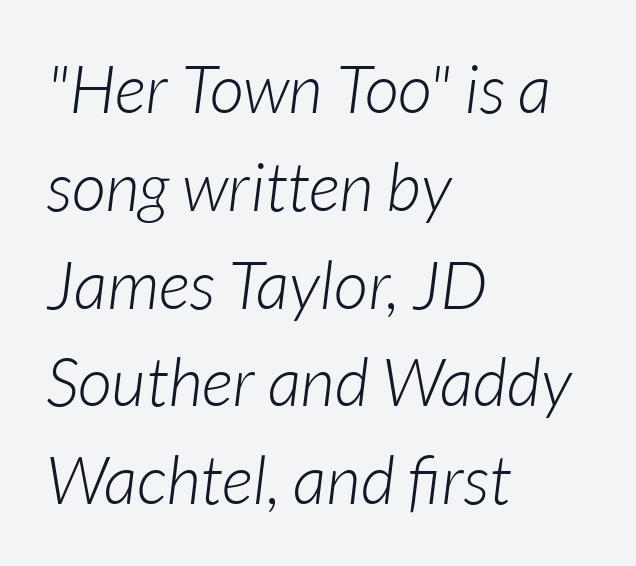
Q: Is the text bold? A: No.
Q: Is the text italic (slanted)? A: Yes, it leans right by about 7 degrees.
Q: Is the text underlined? A: No.
Q: How is the paragraph aligned? A: Left-aligned.
Q: Is the spacing between letters normal or unusually wide? A: Normal.
Q: Is the spacing between lines tight, normal or loose? A: Normal.
Q: Width (condensed, normal, or wide)? A: Normal.
Q: Stroke contrast? A: Low.
Q: x-height? A: Medium.
Q: Monospaced? A: No.
